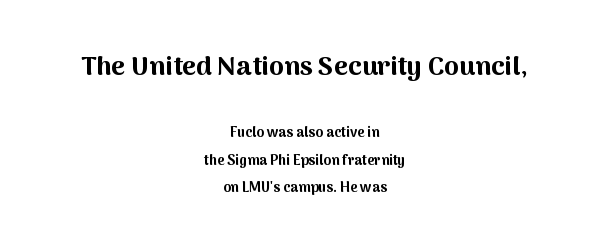
Q: Is the text bold? A: Yes.
Q: Is the text italic (slanted)? A: No, it is upright.
Q: Is the text underlined? A: No.
Q: How is the paragraph aligned? A: Centered.
Q: Is the spacing between letters normal or unusually wide? A: Normal.
Q: Is the spacing between lines tight, normal or loose? A: Loose.
Q: Which block of text is set in a larger size, the first (top) or the second (bottom)? A: The first (top) one.
